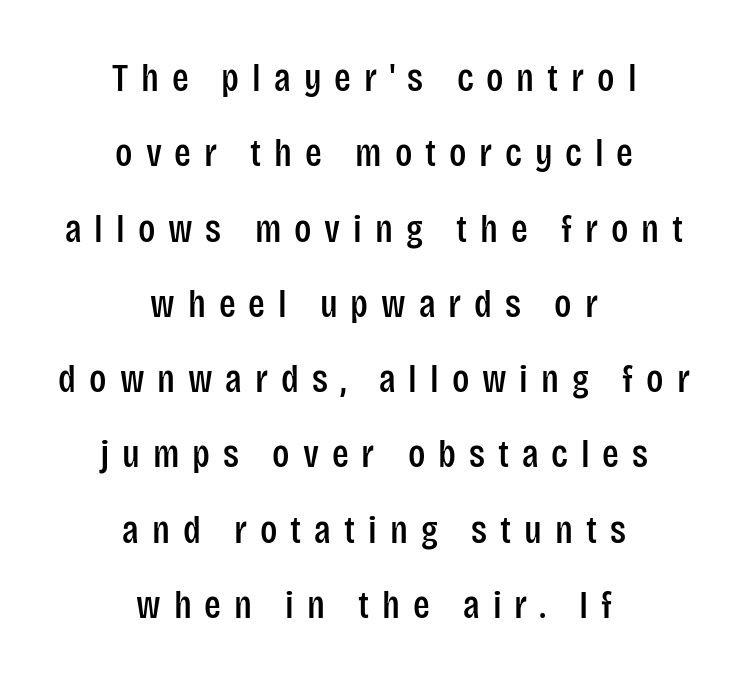
{"serif": "no", "italic": "no", "width": "condensed", "stroke_contrast": "low", "x_height": "large", "monospaced": "no", "underline": "no", "align": "center", "line_spacing": "loose", "line_spacing_ratio": 1.93, "letter_spacing": "wide", "letter_spacing_em": 0.33, "glyph_px": 39}
